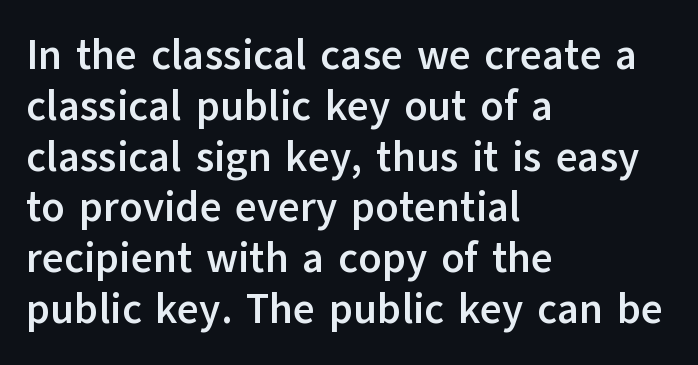
The image shows 42 px semibold sans-serif type, upright; set left-aligned, line spacing 1.21x, normal letter spacing, not underlined; low stroke contrast and a medium x-height.
